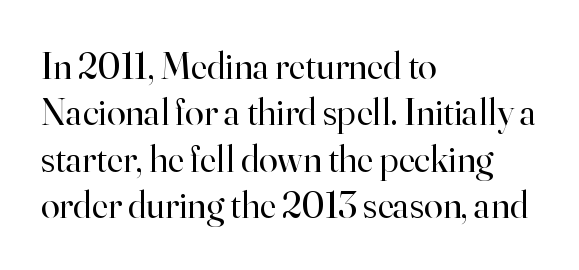
A classic flush-left, rag-right setting is used for this passage. This sample has the flowing, uneven cadence of proportional lettering. No extra ink here — the face is not bold. The letters stand straight up with perfectly vertical stems.
